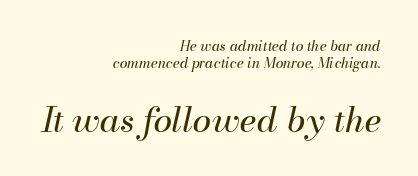
Q: Is the text bold? A: No.
Q: Is the text italic (slanted)? A: Yes, it leans right by about 13 degrees.
Q: Is the text underlined? A: No.
Q: How is the paragraph aligned? A: Right-aligned.
Q: Is the spacing between letters normal or unusually wide? A: Normal.
Q: Which block of text is set in a larger size, the first (top) or the second (bottom)? A: The second (bottom) one.
Q: Width (condensed, normal, or wide)? A: Normal.
Q: Stroke contrast? A: Medium.
Q: x-height? A: Small.
Q: Monospaced? A: No.
